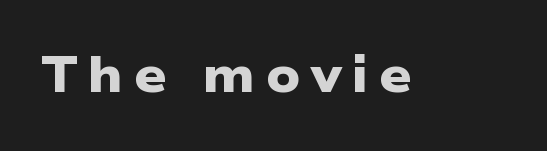
The image shows 50 px heavy, wide sans-serif type; set unusually wide letter spacing (+0.21 em), not underlined; low stroke contrast and a medium x-height.
